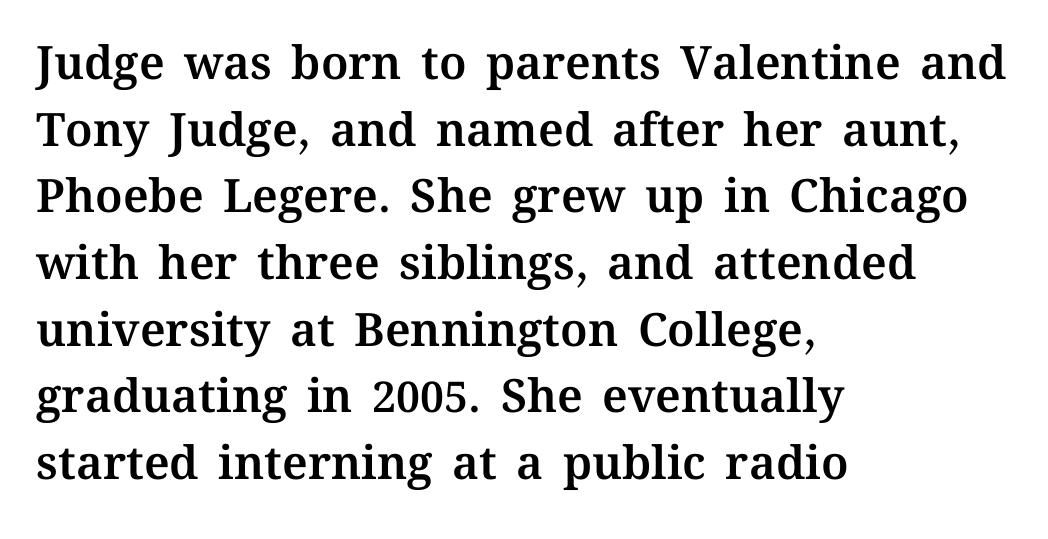
{"italic": "no", "width": "normal", "stroke_contrast": "medium", "x_height": "medium", "monospaced": "no", "underline": "no", "align": "left", "line_spacing": "normal", "line_spacing_ratio": 1.45, "letter_spacing": "normal", "letter_spacing_em": 0.0, "glyph_px": 46}
